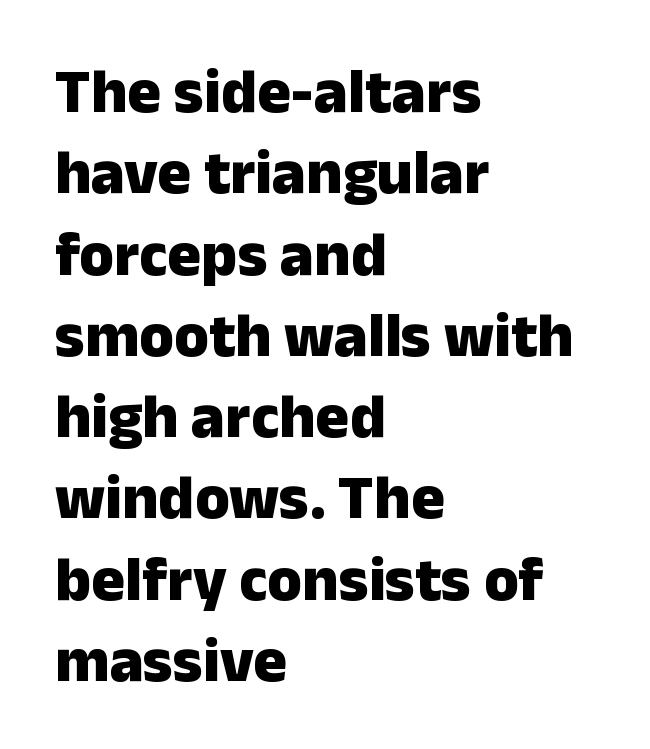
These lines keep a tight, regular rhythm from letter to letter. Do the characters align in a grid? No, the font is proportional. A bare baseline throughout the passage. Stroke thickness is high; the sample reads as a true bold.
